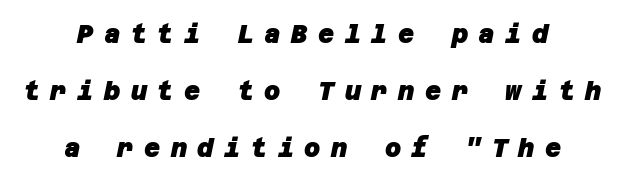
Bold? Absolutely — the strokes are thick and heavy. The paragraph has two soft edges and a firm central axis. The baseline area is clear. The letterforms stand isolated, each surrounded by extra space. A great deal of white space separates one row of letters from the next.
